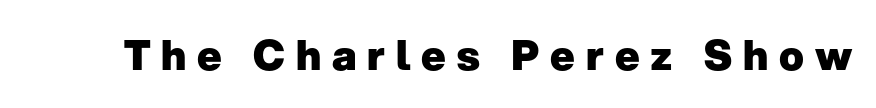
The image shows 41 px heavy sans-serif type, upright; set unusually wide letter spacing (+0.26 em), not underlined; low stroke contrast and a medium x-height.
